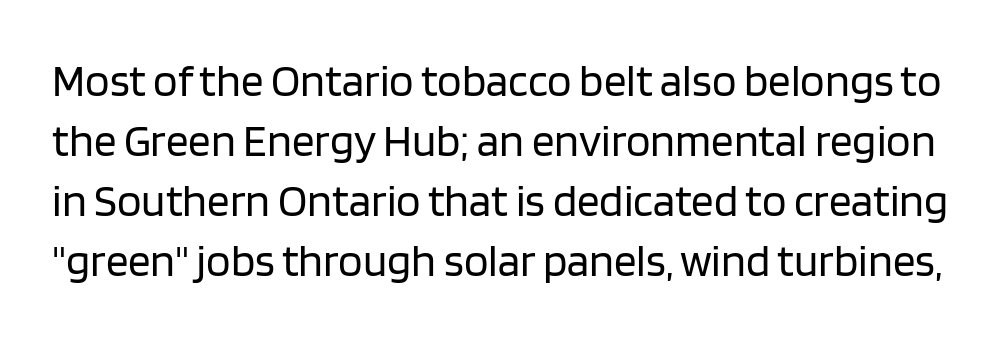
{"serif": "no", "italic": "no", "bold": "no", "weight": "regular", "width": "normal", "stroke_contrast": "low", "x_height": "large", "monospaced": "no", "underline": "no", "line_spacing": "normal", "line_spacing_ratio": 1.33, "letter_spacing": "normal", "letter_spacing_em": 0.0, "glyph_px": 45}
